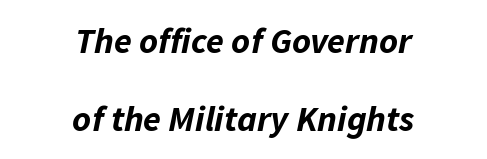
Q: Is the text bold? A: Yes.
Q: Is the text italic (slanted)? A: Yes, it leans right by about 11 degrees.
Q: Is the text underlined? A: No.
Q: How is the paragraph aligned? A: Centered.
Q: Is the spacing between letters normal or unusually wide? A: Normal.
Q: Is the spacing between lines tight, normal or loose? A: Loose.
Q: Width (condensed, normal, or wide)? A: Normal.
Q: Stroke contrast? A: Low.
Q: x-height? A: Medium.
Q: Monospaced? A: No.
